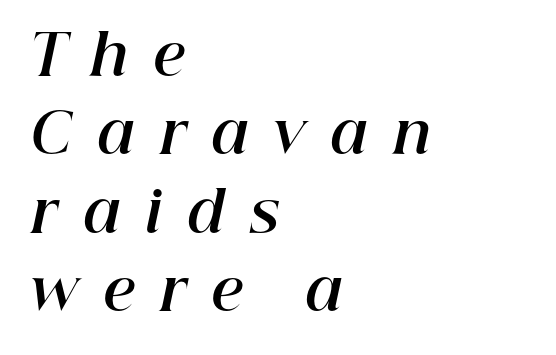
Each word looks stretched out because of the extra space between its letters. Rows of type keep a routine distance in the vertical direction. Each letter keeps its own natural width here, so spacing adapts to shape. Thick stems and heavy bowls — unmistakably bold.
